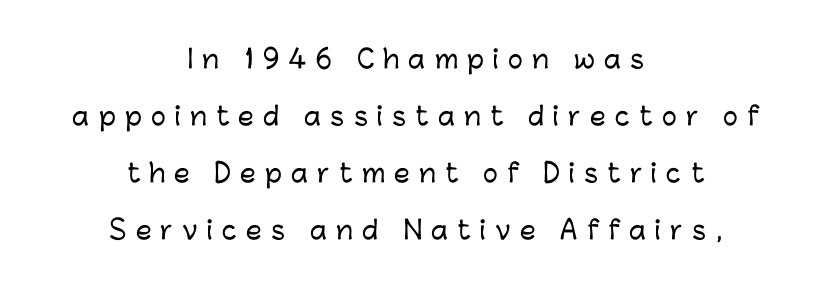
The image shows 25 px text type, upright; set centered, loose line spacing (2.28x), unusually wide letter spacing (+0.37 em), not underlined.
